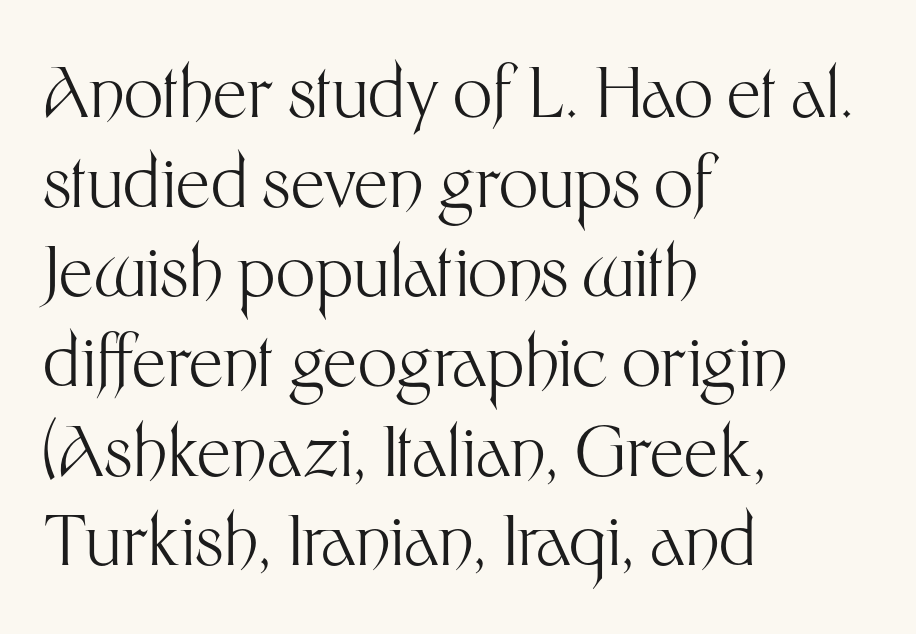
{"serif": "no", "italic": "no", "bold": "no", "weight": "light", "width": "normal", "stroke_contrast": "medium", "x_height": "medium", "monospaced": "no", "underline": "no", "align": "left", "line_spacing": "normal", "line_spacing_ratio": 1.3, "letter_spacing": "normal", "letter_spacing_em": 0.0, "glyph_px": 69}
